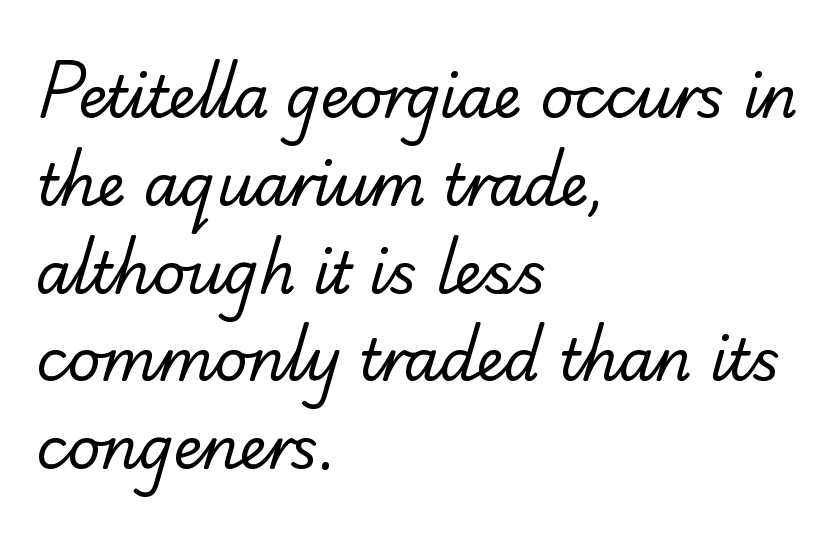
Q: Is the text bold? A: No.
Q: Is the typeface a serif or a sans-serif typeface? A: Serif.
Q: Is the text underlined? A: No.
Q: How is the paragraph aligned? A: Left-aligned.
Q: Is the spacing between letters normal or unusually wide? A: Normal.
Q: Is the spacing between lines tight, normal or loose? A: Normal.
Q: Width (condensed, normal, or wide)? A: Normal.
Q: Stroke contrast? A: Low.
Q: x-height? A: Small.
Q: Monospaced? A: No.
